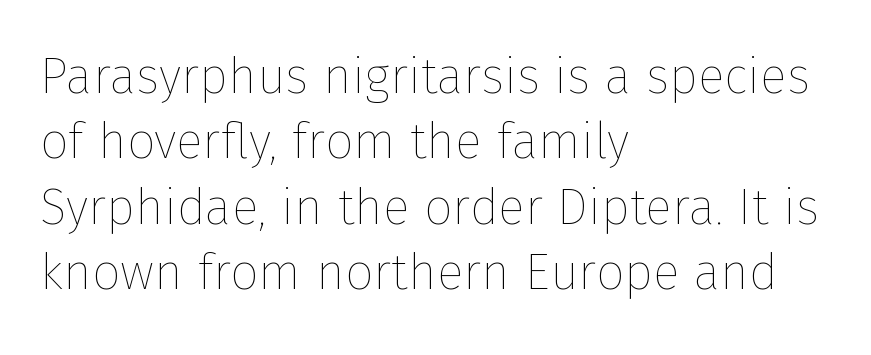
The image shows 50 px thin type, upright; set left-aligned, normal line spacing (1.31x), normal letter spacing, not underlined; low stroke contrast and a medium x-height.
